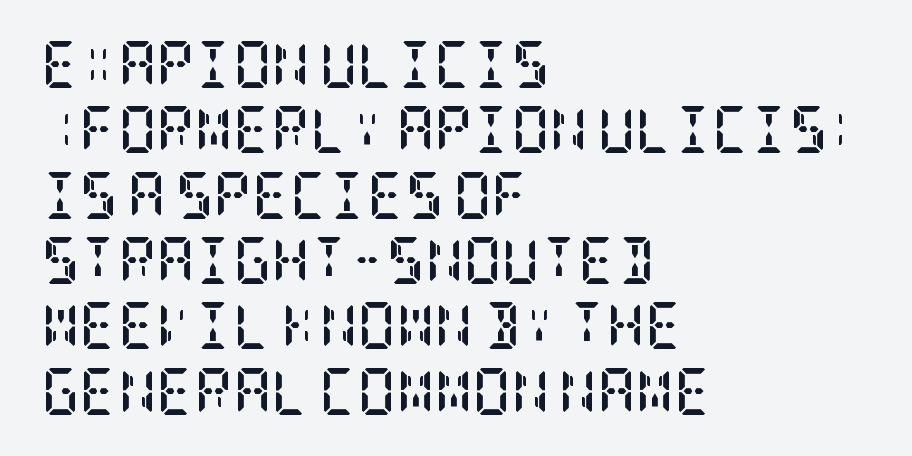
The letters stand upright; this is a roman face. The characters display serif detailing at their extremities. No extra tracking has been applied to these lines. Summary of weight: heavy, a full bold. Typeset ragged right — the left edge is the straight one. Leading: standard.
